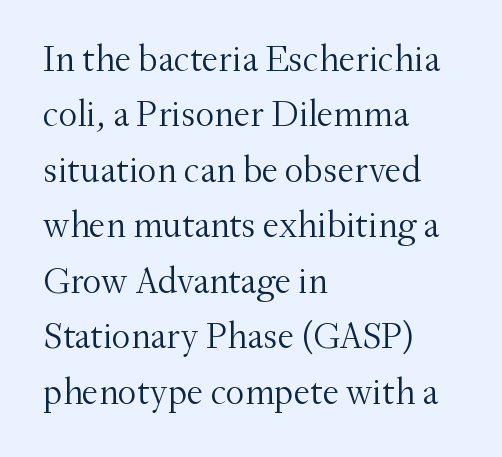
A typesetter would call this proportional, since set widths differ per character. The font's upright variant was chosen for this text. Letter spacing: default. The paragraph shown leans on its left margin.
